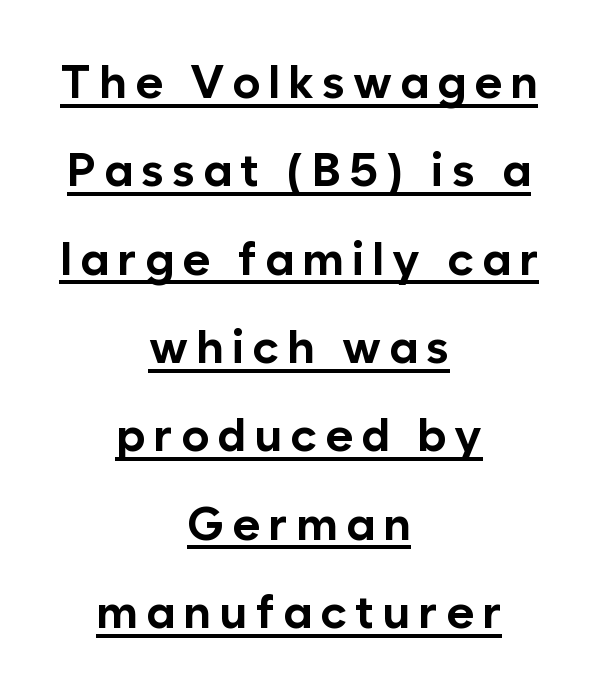
The image shows 47 px bold sans-serif type, upright; set centered, line spacing 1.88x, underlined; low stroke contrast and a medium x-height.
